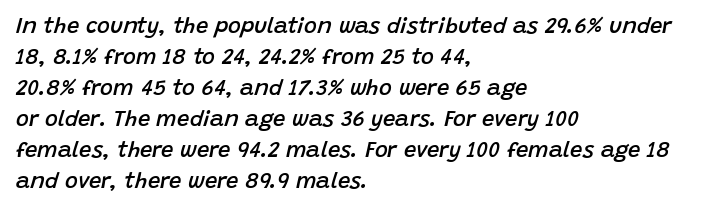
Q: Is the text bold? A: Semi-bold.
Q: Is the text italic (slanted)? A: Yes, it leans right by about 15 degrees.
Q: Is the text underlined? A: No.
Q: How is the paragraph aligned? A: Left-aligned.
Q: Is the spacing between letters normal or unusually wide? A: Normal.
Q: Is the spacing between lines tight, normal or loose? A: Normal.
